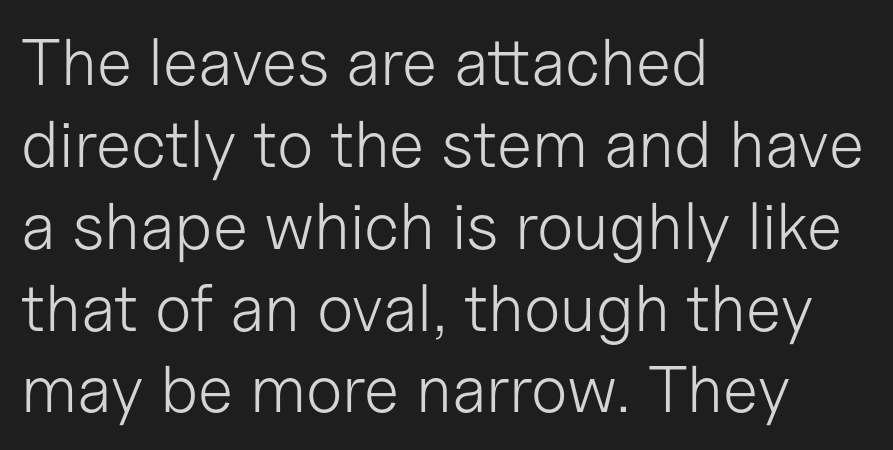
Q: Is the text bold? A: No.
Q: Is the text italic (slanted)? A: No, it is upright.
Q: Is the typeface a serif or a sans-serif typeface? A: Sans-serif.
Q: Is the text underlined? A: No.
Q: How is the paragraph aligned? A: Left-aligned.
Q: Is the spacing between letters normal or unusually wide? A: Normal.
Q: Width (condensed, normal, or wide)? A: Normal.
Q: Stroke contrast? A: Low.
Q: x-height? A: Medium.
Q: Monospaced? A: No.
